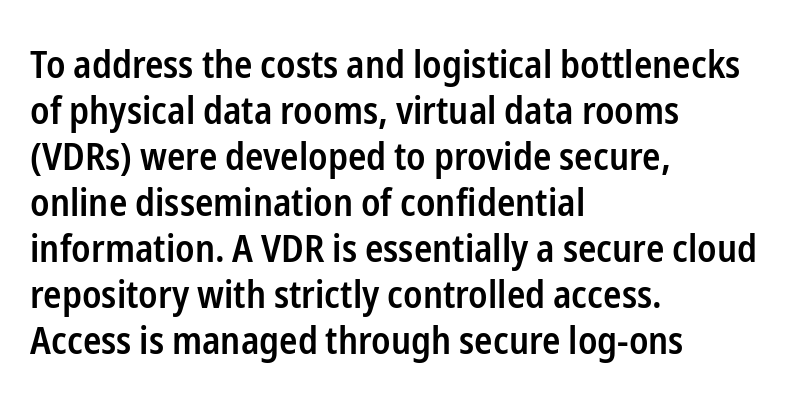
The image shows 38 px semibold, condensed sans-serif type, upright; set left-aligned, line spacing 1.21x, normal letter spacing, not underlined; low stroke contrast and a medium x-height.
